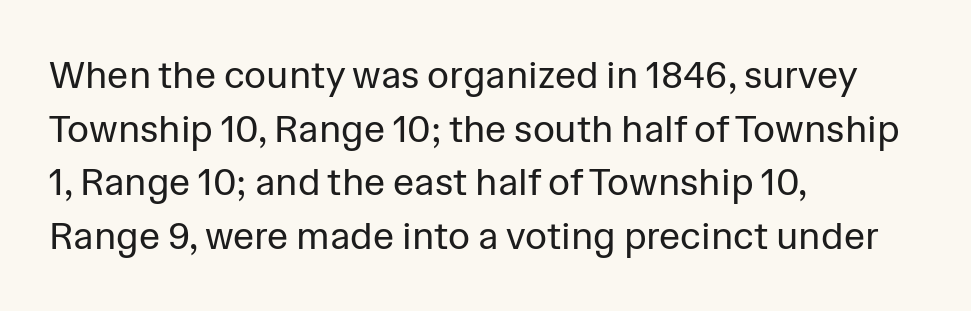
{"serif": "no", "italic": "no", "bold": "no", "weight": "regular", "width": "normal", "stroke_contrast": "low", "x_height": "medium", "monospaced": "no", "underline": "no", "align": "left", "line_spacing": "normal", "line_spacing_ratio": 1.41, "letter_spacing": "normal", "letter_spacing_em": 0.0, "glyph_px": 38}
